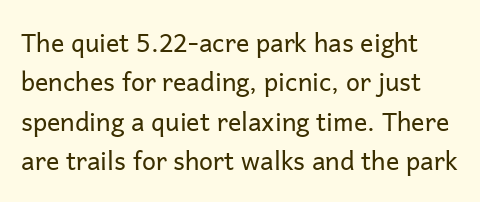
Q: Is the text bold? A: No.
Q: Is the text italic (slanted)? A: No, it is upright.
Q: Is the text underlined? A: No.
Q: Is the spacing between letters normal or unusually wide? A: Normal.
Q: Is the spacing between lines tight, normal or loose? A: Normal.
